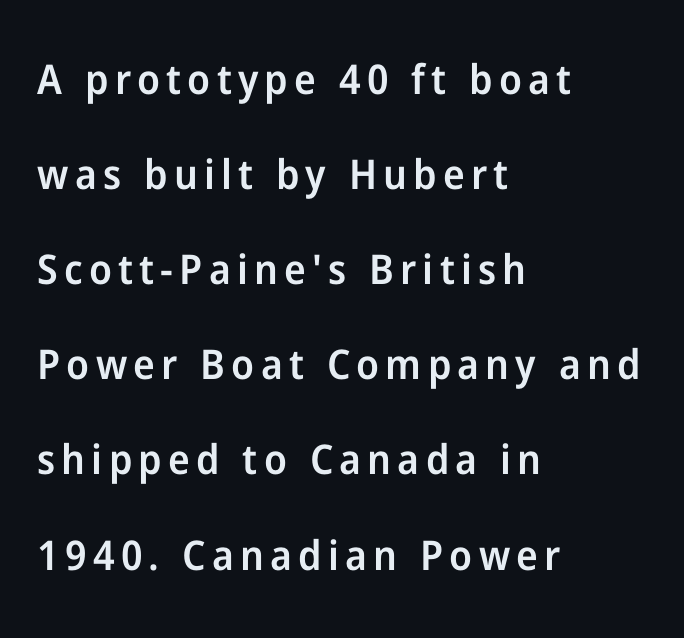
The image shows 41 px semibold sans-serif type, upright; set left-aligned, loose line spacing (2.32x), not underlined; low stroke contrast and a medium x-height.
